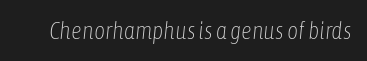
Q: Is the text bold? A: No.
Q: Is the text italic (slanted)? A: Yes, it leans right by about 6 degrees.
Q: Is the text underlined? A: No.
Q: Is the spacing between letters normal or unusually wide? A: Normal.
